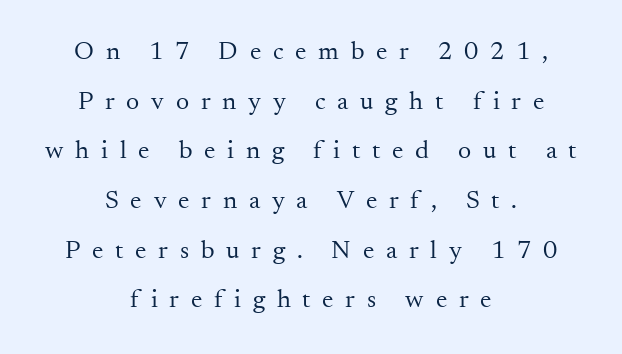
The lines in this sample share a center point and differ in where they start and stop. Display-style spreading of the glyphs; the letterfit is very open. The vertical gap from one line to the next is large. The axis of the letterforms is exactly vertical.
